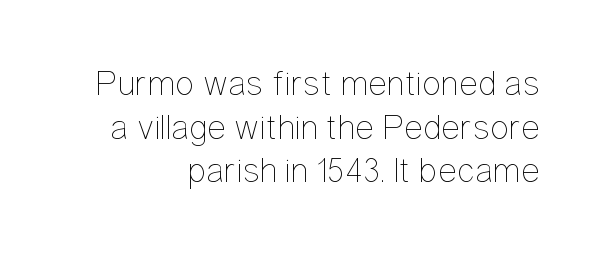
The letters advance in unequal steps, a hallmark of proportional type. In CSS terms this would be text-align: right. Check under the words: just untouched page. When letters stand straight like this, we call the style roman or upright. Heft: none added — not bold.
